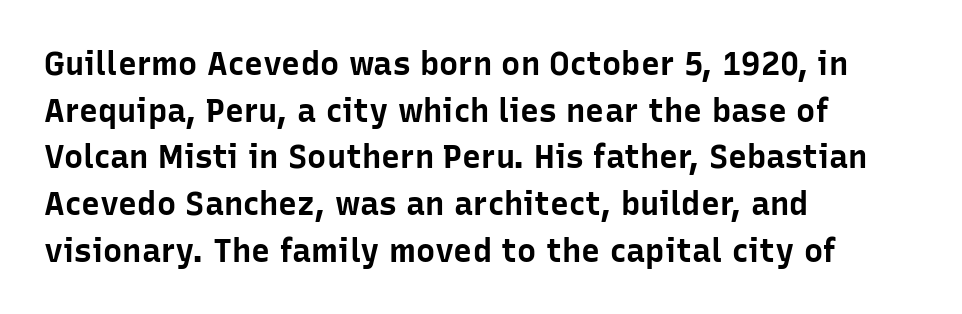
This block has exactly the height ordinary leading produces. Is the block centered? No — it sits flush against the left margin. I'd describe the lettering as bold — thick and assertive. The zone under the glyphs is completely vacant. The letters carry no serifs — their stems end cleanly without finishing strokes. Here the glyphs are tracked normally, forming tight word shapes.
